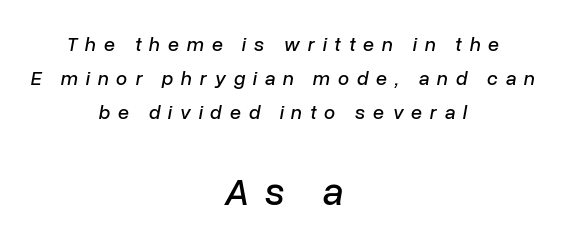
The image shows 39 px text type, italic (leaning right); set centered, line spacing 1.71x, unusually wide letter spacing (+0.39 em), not underlined; the second (bottom) block is 1.95x larger; low stroke contrast and a medium x-height.
